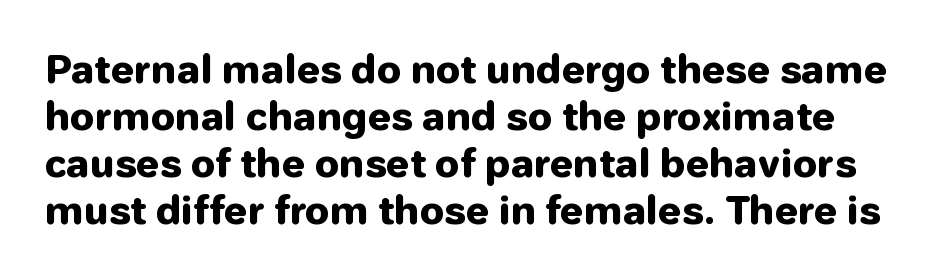
{"serif": "no", "italic": "no", "bold": "yes", "weight": "heavy", "width": "normal", "stroke_contrast": "low", "x_height": "medium", "monospaced": "no", "underline": "no", "line_spacing_ratio": 1.24, "letter_spacing": "normal", "letter_spacing_em": 0.0, "glyph_px": 38}
